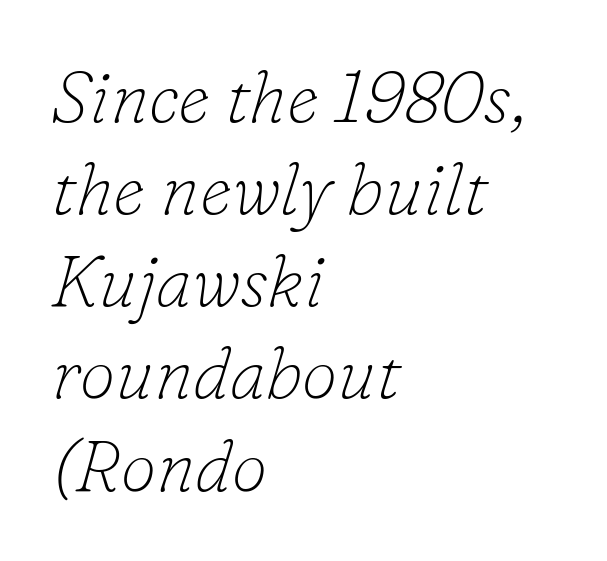
Q: Is the text bold? A: No.
Q: Is the text italic (slanted)? A: Yes, it leans right by about 16 degrees.
Q: Is the typeface a serif or a sans-serif typeface? A: Serif.
Q: Is the text underlined? A: No.
Q: How is the paragraph aligned? A: Left-aligned.
Q: Is the spacing between letters normal or unusually wide? A: Normal.
Q: Is the spacing between lines tight, normal or loose? A: Normal.
Q: Width (condensed, normal, or wide)? A: Normal.
Q: Stroke contrast? A: Low.
Q: x-height? A: Small.
Q: Monospaced? A: No.
